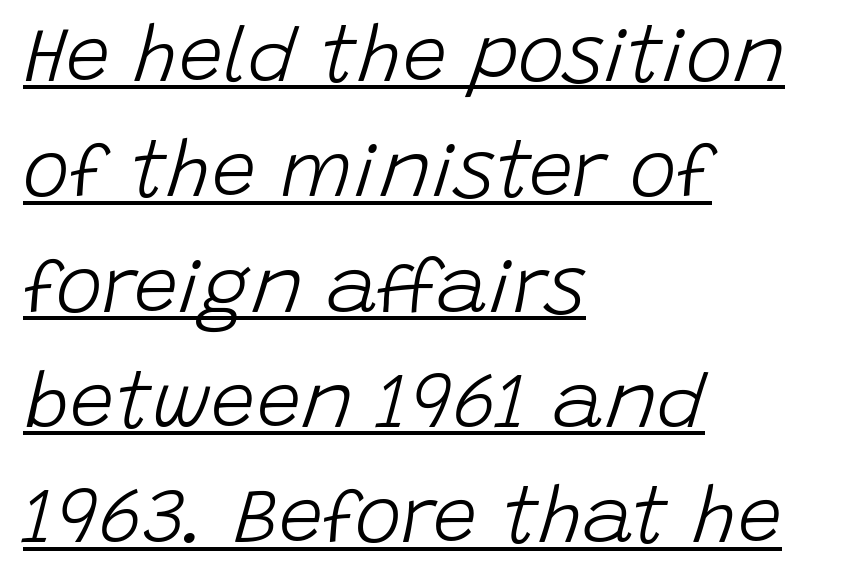
A baseline rule has been typeset under these characters. Compared with ordinary roman type, these characters are visibly tilted. Students, observe: this is what conventionally led text looks like. Every row of glyphs begins at an identical x-position on the left.
